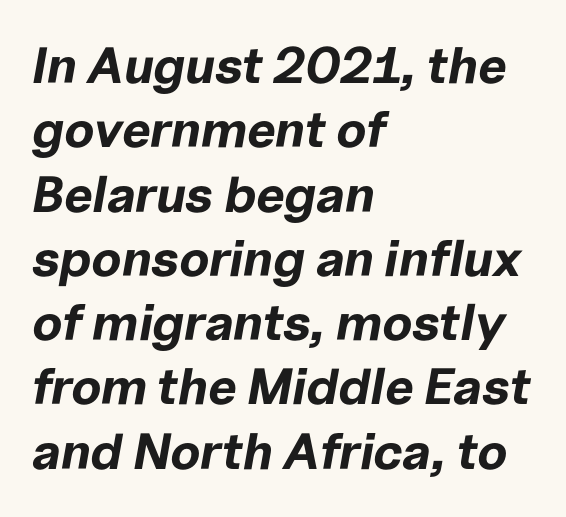
Look at the stroke-to-counter ratio: heavy, a bold. Every character sits at an angle, as italics do. Just letters on the line, the space beneath them empty. The face used here is proportionally spaced, like ordinary book or web type. Between one letter and the next there's only the usual sliver of space. Summary of vertical rhythm: regular, with standard interline spacing.
